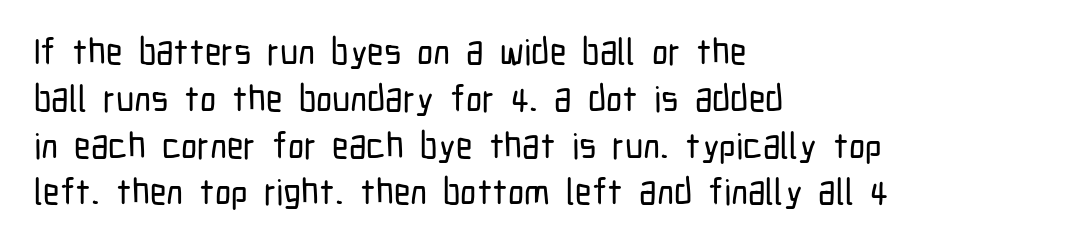
Which margin do the lines hug? The left one — the right edge is uneven. The line-height multiplier appears to be the usual default. Vertical strokes here are truly vertical. The letters sit at their default tracking, neither squeezed nor spread.
